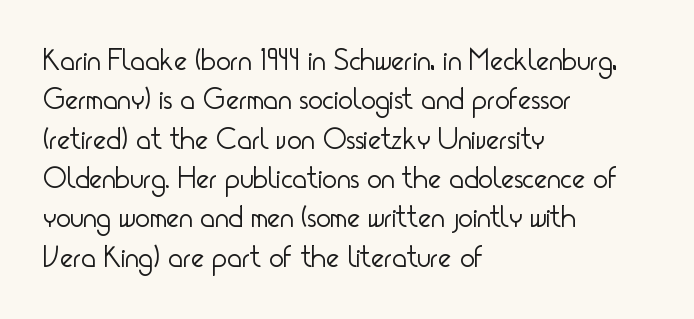
Looks like regular typesetting: each glyph gets only the width it needs. The glyphs in this specimen are sans serif. Successive baselines arrive at the customary interval. Posture: straight, roman, zero tilt.
